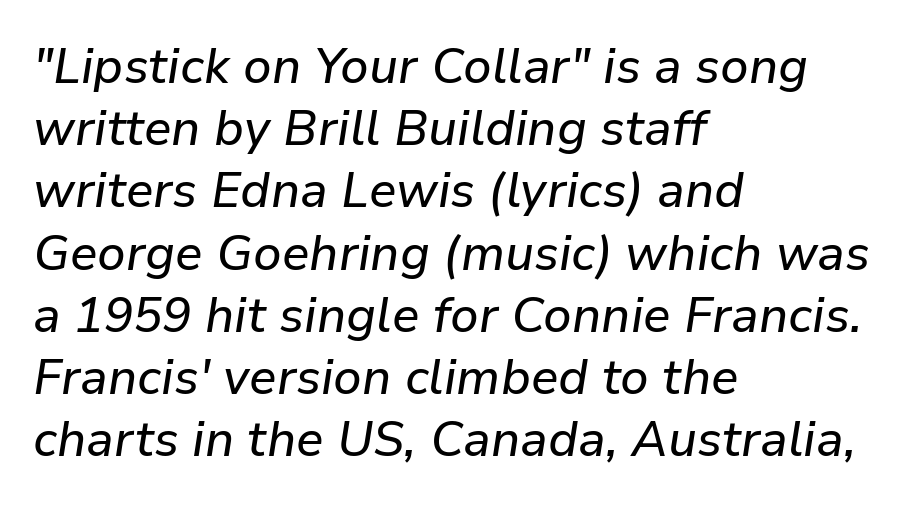
The image shows 49 px text type, italic (leaning right); set left-aligned, normal line spacing (1.27x), normal letter spacing, not underlined; low stroke contrast and a medium x-height.
